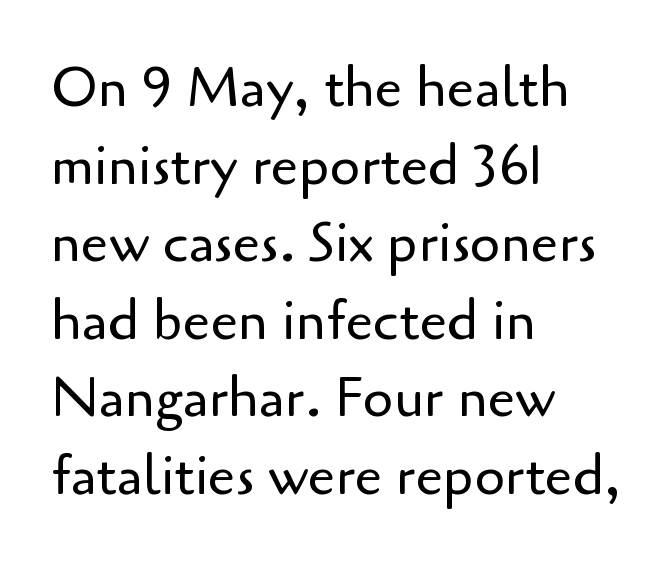
Q: Is the text bold? A: No.
Q: Is the text italic (slanted)? A: No, it is upright.
Q: Is the typeface a serif or a sans-serif typeface? A: Sans-serif.
Q: Is the text underlined? A: No.
Q: How is the paragraph aligned? A: Left-aligned.
Q: Is the spacing between letters normal or unusually wide? A: Normal.
Q: Is the spacing between lines tight, normal or loose? A: Normal.
Q: Width (condensed, normal, or wide)? A: Normal.
Q: Stroke contrast? A: Low.
Q: x-height? A: Small.
Q: Monospaced? A: No.
